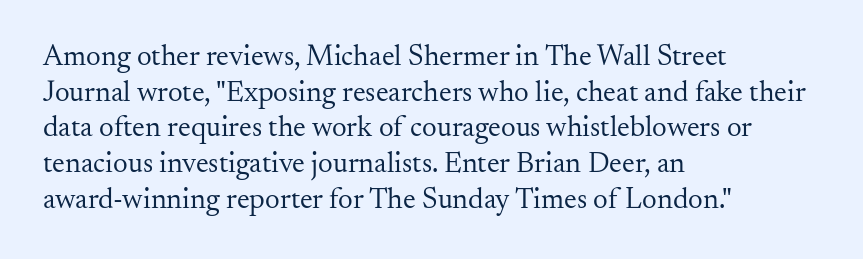
Q: Is the text bold? A: No.
Q: Is the text italic (slanted)? A: No, it is upright.
Q: Is the typeface a serif or a sans-serif typeface? A: Serif.
Q: Is the text underlined? A: No.
Q: How is the paragraph aligned? A: Left-aligned.
Q: Is the spacing between letters normal or unusually wide? A: Normal.
Q: Width (condensed, normal, or wide)? A: Normal.
Q: Stroke contrast? A: Medium.
Q: x-height? A: Small.
Q: Monospaced? A: No.
